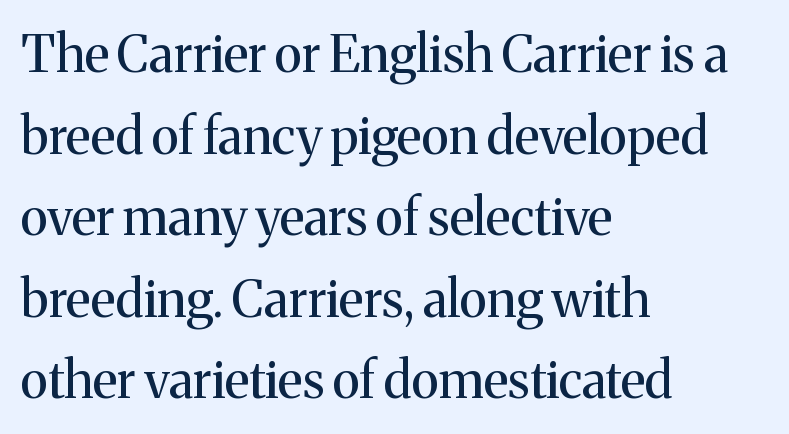
The image shows 51 px regular-weight serif type, upright; set left-aligned, normal line spacing (1.6x), normal letter spacing, not underlined; medium stroke contrast and a medium x-height.
